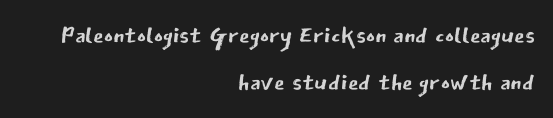
{"serif": "no", "italic": "no", "bold": "no", "weight": "regular", "width": "normal", "stroke_contrast": "low", "x_height": "medium", "monospaced": "no", "underline": "no", "align": "right", "line_spacing": "normal", "line_spacing_ratio": 1.39, "letter_spacing": "normal", "letter_spacing_em": 0.0, "glyph_px": 34}
